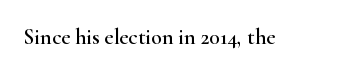
Q: Is the text italic (slanted)? A: No, it is upright.
Q: Is the text underlined? A: No.
Q: Is the spacing between letters normal or unusually wide? A: Normal.
